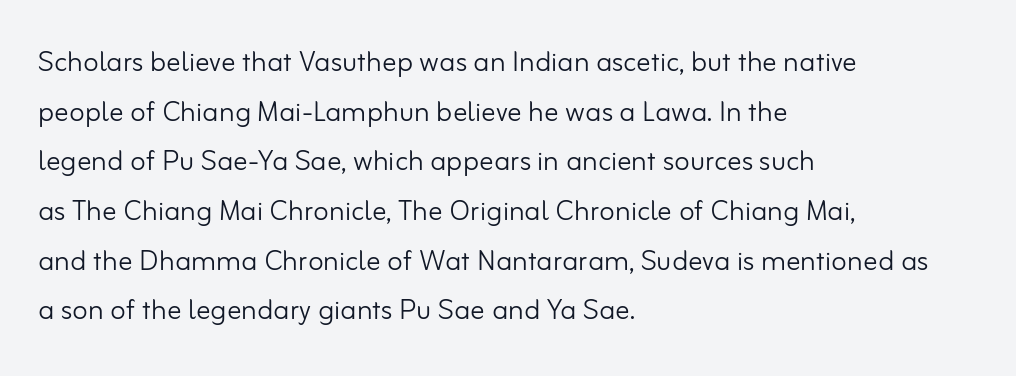
{"serif": "no", "italic": "no", "bold": "no", "weight": "light", "width": "normal", "stroke_contrast": "low", "x_height": "small", "monospaced": "no", "underline": "no", "align": "left", "line_spacing": "normal", "line_spacing_ratio": 1.38, "letter_spacing": "normal", "letter_spacing_em": 0.0, "glyph_px": 36}
